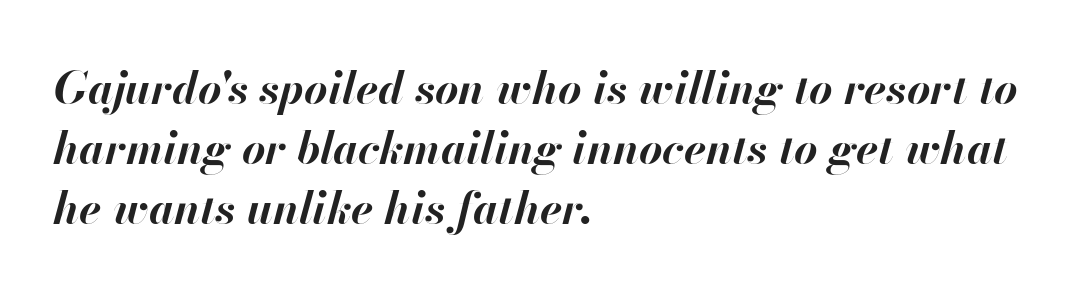
{"italic": "yes", "lean": "right", "slant_degrees": 13, "bold": "yes", "weight": "bold", "width": "normal", "stroke_contrast": "high", "x_height": "small", "monospaced": "no", "underline": "no", "align": "left", "line_spacing": "normal", "line_spacing_ratio": 1.33, "letter_spacing": "normal", "letter_spacing_em": 0.0, "glyph_px": 45}
